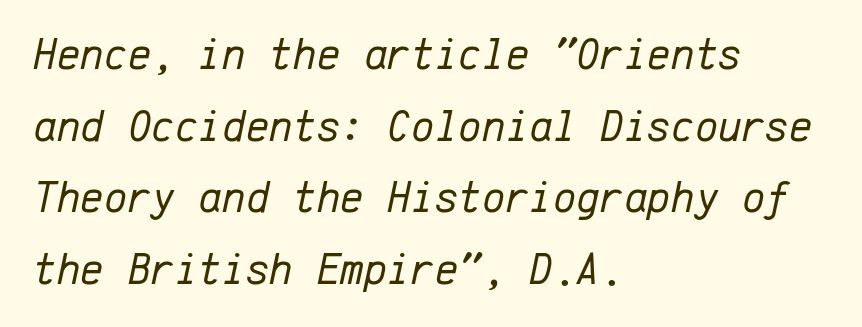
The image shows 45 px regular-weight type, italic (leaning right), monospaced; set left-aligned, normal line spacing (1.59x), normal letter spacing, not underlined; low stroke contrast and a medium x-height.
